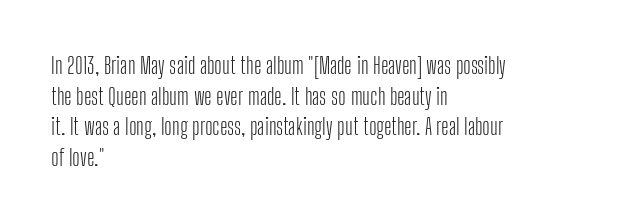
The image shows 23 px text type, upright; set left-aligned, normal line spacing (1.33x), normal letter spacing, not underlined.
